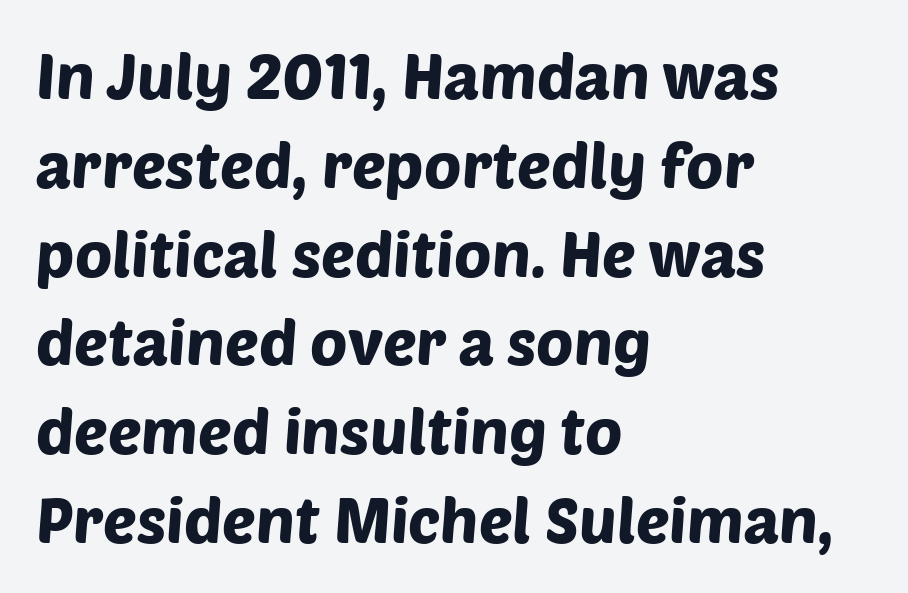
Q: Is the typeface a serif or a sans-serif typeface? A: Sans-serif.
Q: Is the text underlined? A: No.
Q: How is the paragraph aligned? A: Left-aligned.
Q: Is the spacing between letters normal or unusually wide? A: Normal.
Q: Is the spacing between lines tight, normal or loose? A: Normal.
Q: Width (condensed, normal, or wide)? A: Normal.
Q: Stroke contrast? A: Low.
Q: x-height? A: Large.
Q: Monospaced? A: No.
